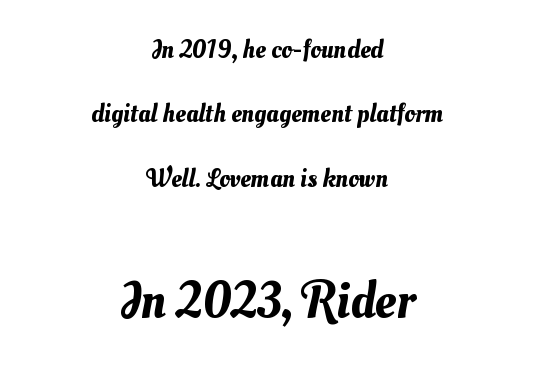
Q: Is the text underlined? A: No.
Q: How is the paragraph aligned? A: Centered.
Q: Is the spacing between letters normal or unusually wide? A: Normal.
Q: Is the spacing between lines tight, normal or loose? A: Loose.
Q: Which block of text is set in a larger size, the first (top) or the second (bottom)? A: The second (bottom) one.
Q: Width (condensed, normal, or wide)? A: Normal.
Q: Stroke contrast? A: Medium.
Q: x-height? A: Small.
Q: Monospaced? A: No.
